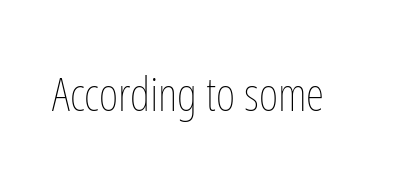
Underlining? Definitely not there. When letters stand straight like this, we call the style roman or upright. These glyphs show unthickened strokes, regular width or finer. Short note: letters normally spaced.
